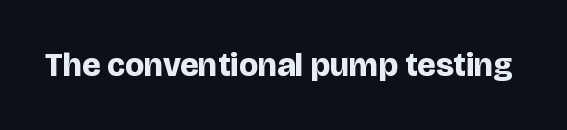
{"serif": "no", "italic": "no", "bold": "yes", "weight": "bold", "width": "normal", "stroke_contrast": "low", "x_height": "large", "monospaced": "no", "underline": "no", "letter_spacing": "normal", "letter_spacing_em": 0.0, "glyph_px": 33}
